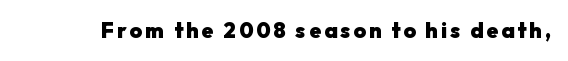
Pretty heavy lettering here — definitely bold. The passage shown is not underscored anywhere. Do the letters lean? They stand straight.
